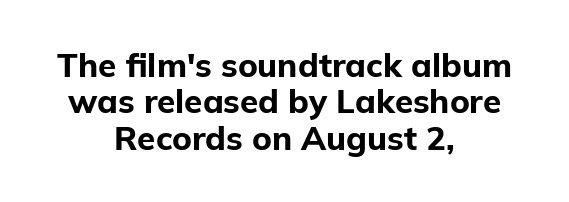
The axis of the letterforms is exactly vertical. Notice how thick the strokes are: this is what a full bold looks like. A student would call this center alignment; a typographer would say set centered. Spacing verdict: proportional, widths tailored to each character. Letters rest on an invisible, unmarked baseline.
